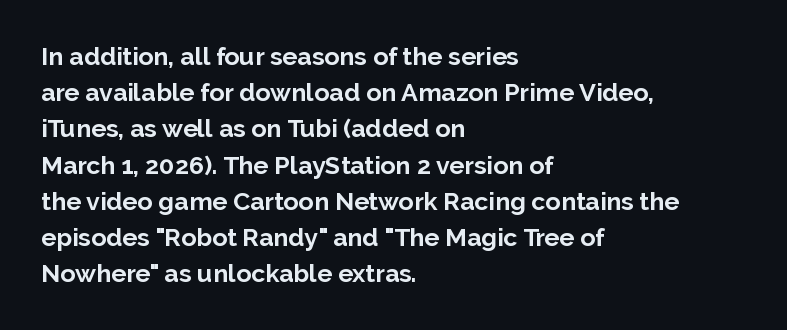
The image shows 25 px bold type, upright; set left-aligned, normal line spacing (1.45x), normal letter spacing, not underlined.
